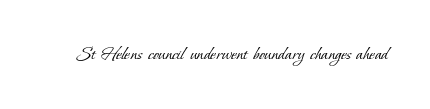
{"bold": "no", "underline": "no", "letter_spacing": "normal", "letter_spacing_em": 0.0, "glyph_px": 21}
